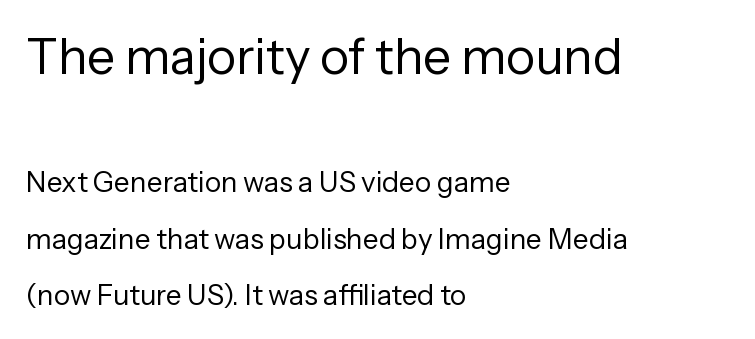
The image shows 49 px regular-weight sans-serif type, upright; set left-aligned, loose line spacing (2.02x), normal letter spacing, not underlined; the first (top) block is 1.75x larger; low stroke contrast and a medium x-height.
